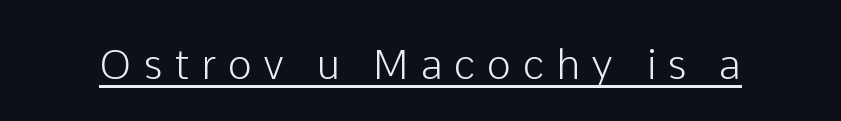
Look at the bottom of the vertical strokes: they stop flat, with no serifs. Check the space under the baseline: a stroke is drawn there. Is there any slant? The stems are plumb. Students, note that the glyphs here are deliberately spaced far apart.
